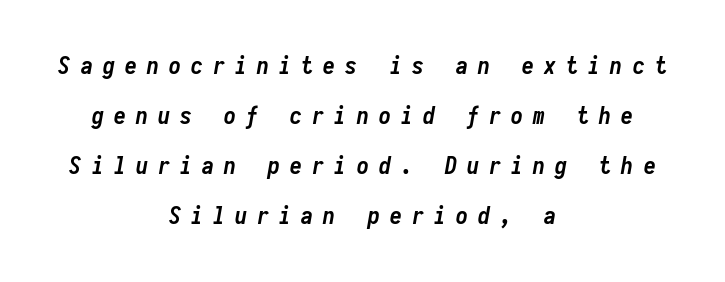
{"italic": "yes", "lean": "right", "slant_degrees": 10, "bold": "yes", "underline": "no", "align": "center", "line_spacing": "loose", "line_spacing_ratio": 2.09, "letter_spacing": "wide", "letter_spacing_em": 0.42, "glyph_px": 24}
